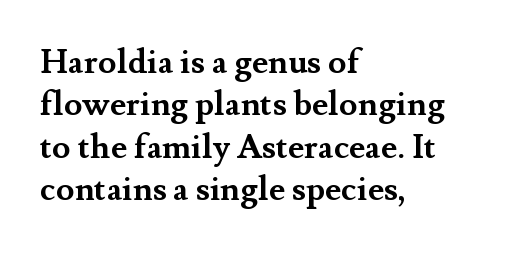
To sum up the face: it has serifs. One glance says typical: line gaps are just what's usual. Typesetter's note: full bold, strokes at maximum text heaviness. Horizontal alignment here is leftward, the default for most running prose. Character widths vary here, with narrow letters taking less room than wide ones.
